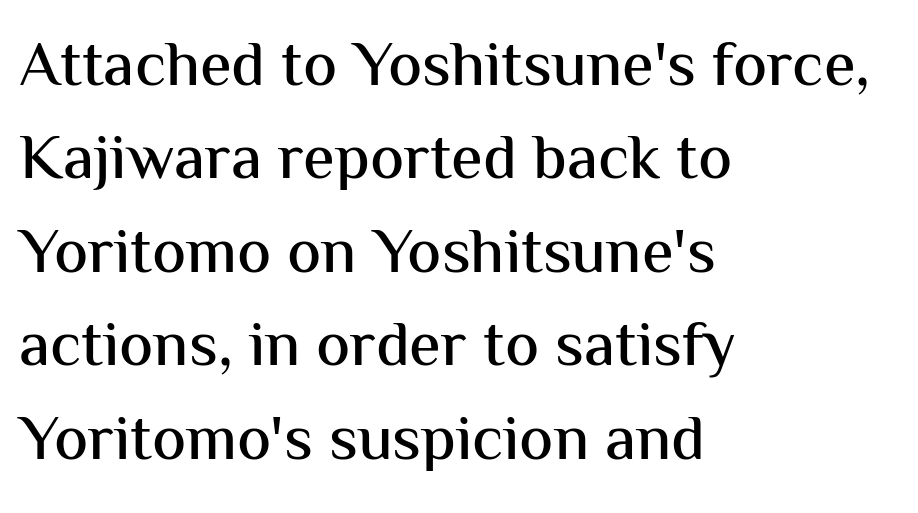
Notice how the passage keeps a crisp vertical edge on the left only. Character widths vary here, with narrow letters taking less room than wide ones. This sample uses plain, unmodified letter spacing. The string is rendered with underlining switched off.
